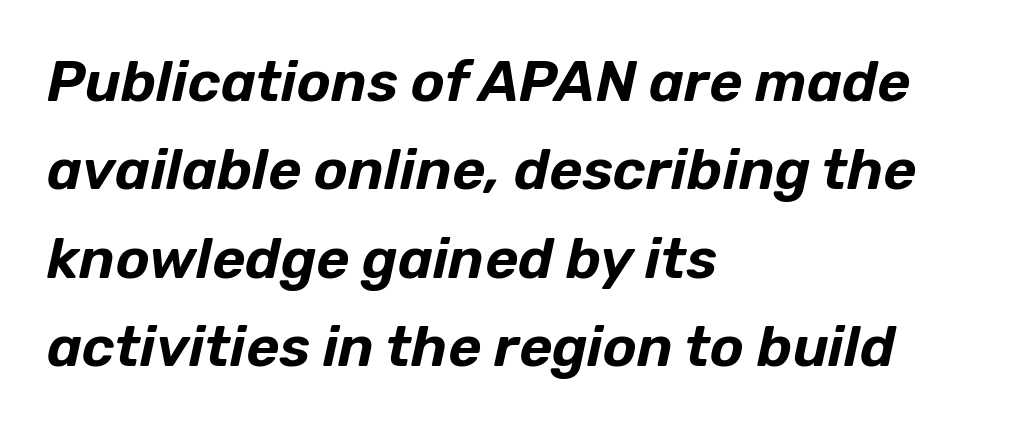
The image shows 57 px text type, italic (leaning right); set left-aligned, normal line spacing (1.55x), normal letter spacing, not underlined; low stroke contrast and a medium x-height.
